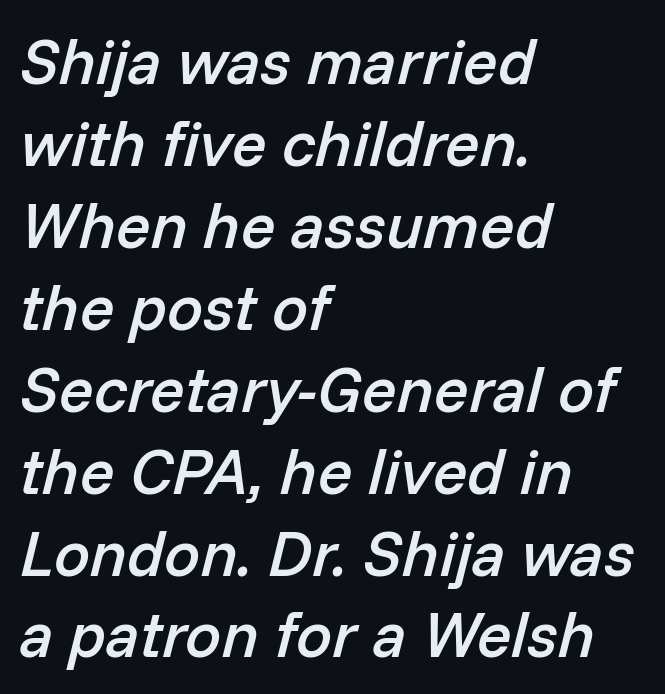
The image shows 64 px semibold type, italic (leaning right); set left-aligned, normal line spacing (1.28x), normal letter spacing, not underlined; low stroke contrast and a medium x-height.
